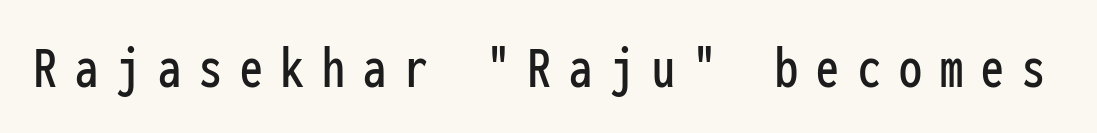
Q: Is the text italic (slanted)? A: No, it is upright.
Q: Is the typeface a serif or a sans-serif typeface? A: Sans-serif.
Q: Is the text underlined? A: No.
Q: Is the spacing between letters normal or unusually wide? A: Unusually wide.
Q: Width (condensed, normal, or wide)? A: Condensed.
Q: Stroke contrast? A: Low.
Q: x-height? A: Medium.
Q: Monospaced? A: Yes.
